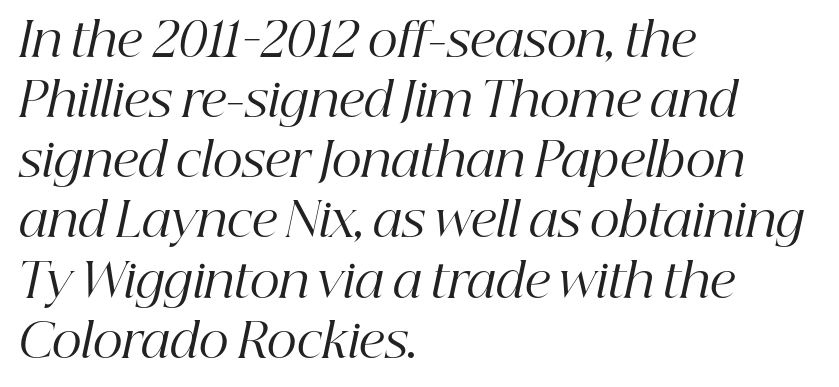
Q: Is the text bold? A: No.
Q: Is the text italic (slanted)? A: Yes, it leans right by about 12 degrees.
Q: Is the typeface a serif or a sans-serif typeface? A: Serif.
Q: Is the text underlined? A: No.
Q: How is the paragraph aligned? A: Left-aligned.
Q: Is the spacing between letters normal or unusually wide? A: Normal.
Q: Is the spacing between lines tight, normal or loose? A: Normal.
Q: Width (condensed, normal, or wide)? A: Normal.
Q: Stroke contrast? A: High.
Q: x-height? A: Medium.
Q: Monospaced? A: No.
